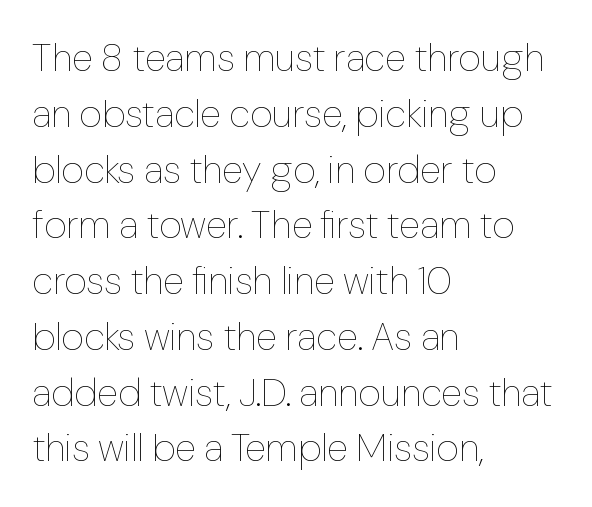
The image shows 39 px thin type, upright; set left-aligned, normal line spacing (1.43x), normal letter spacing, not underlined; low stroke contrast and a medium x-height.
